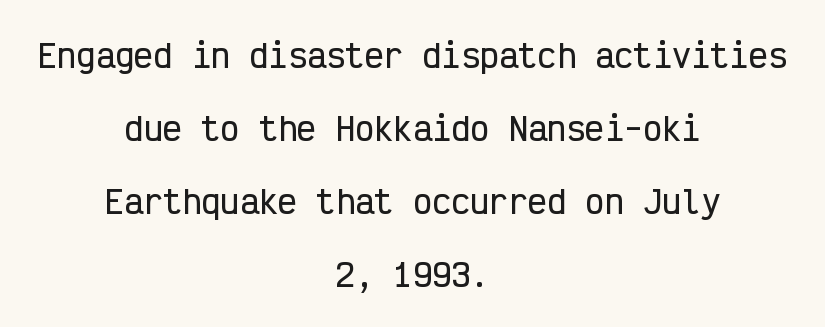
The image shows 32 px condensed sans-serif type, upright, monospaced; set centered, loose line spacing (2.28x), normal letter spacing, not underlined; low stroke contrast and a medium x-height.
